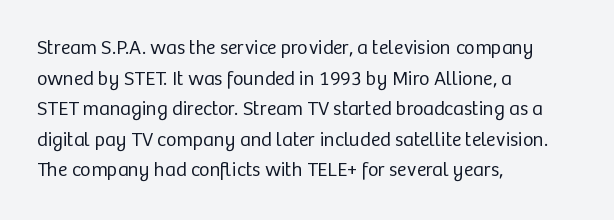
The image shows 20 px text type, upright; set left-aligned, normal line spacing (1.53x), normal letter spacing, not underlined.
